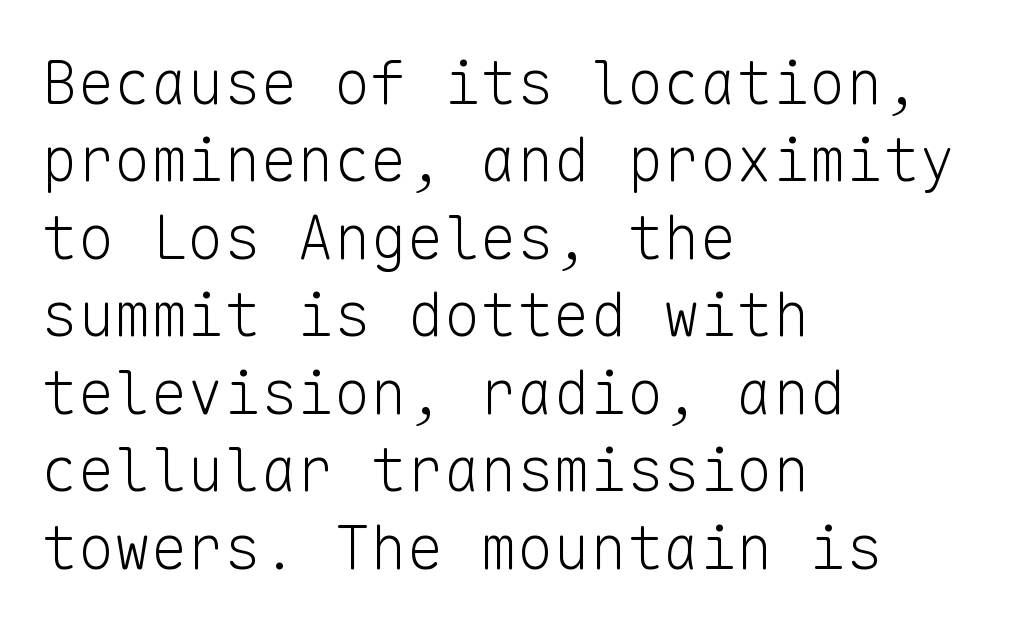
Q: Is the text bold? A: No.
Q: Is the text italic (slanted)? A: No, it is upright.
Q: Is the typeface a serif or a sans-serif typeface? A: Sans-serif.
Q: Is the text underlined? A: No.
Q: How is the paragraph aligned? A: Left-aligned.
Q: Is the spacing between letters normal or unusually wide? A: Normal.
Q: Is the spacing between lines tight, normal or loose? A: Normal.
Q: Width (condensed, normal, or wide)? A: Normal.
Q: Stroke contrast? A: Low.
Q: x-height? A: Medium.
Q: Monospaced? A: Yes.
